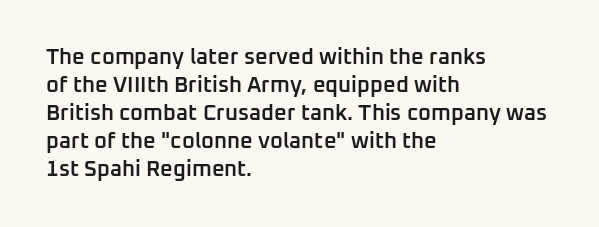
The image shows 22 px text type, upright; set left-aligned, normal line spacing (1.27x), normal letter spacing, not underlined.
